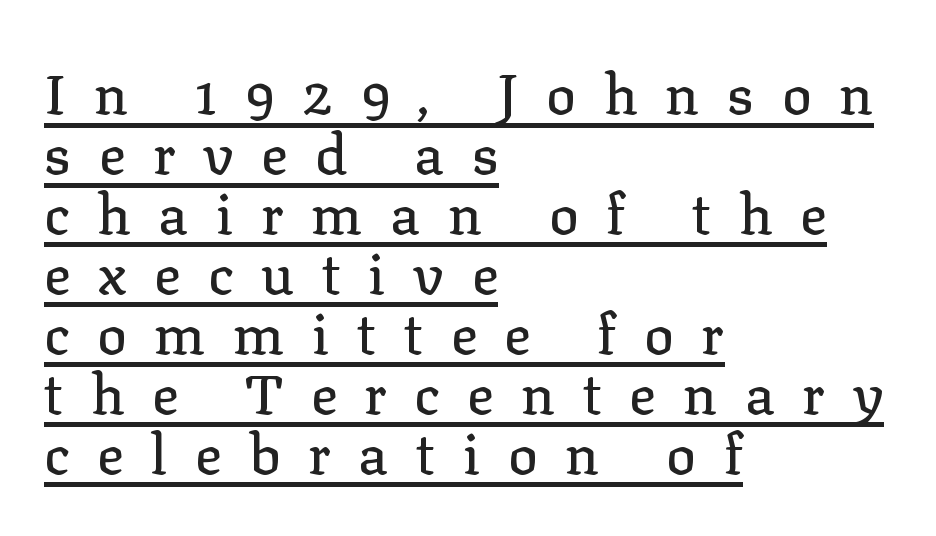
The image shows 56 px serif type, upright; set left-aligned, tight line spacing (1.07x), unusually wide letter spacing (+0.49 em), underlined; low stroke contrast and a medium x-height.
